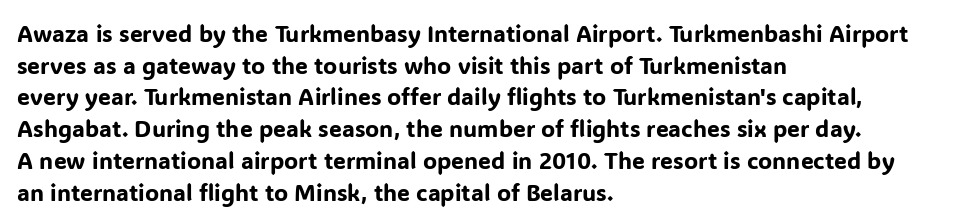
The tracking reads as untouched default to a designer's eye. These lines were composed using upright roman letters. A clean baseline with only descenders dipping below it. The designer left line spacing at the default. The lines are quadded left.
